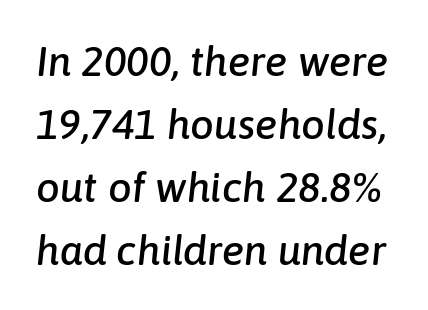
A typesetter would call this zero additional tracking. The letters are slanted; this is an italic face. One glance says typical: line gaps are just what's usual. This rendering features lettering with no underline.
